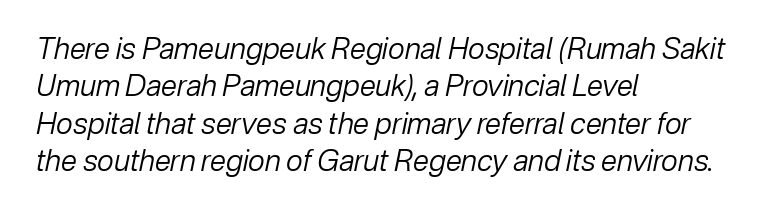
{"italic": "yes", "lean": "right", "slant_degrees": 12, "bold": "no", "weight": "regular", "width": "normal", "stroke_contrast": "low", "x_height": "medium", "monospaced": "no", "underline": "no", "align": "left", "line_spacing": "normal", "line_spacing_ratio": 1.29, "letter_spacing": "normal", "letter_spacing_em": 0.0, "glyph_px": 29}
